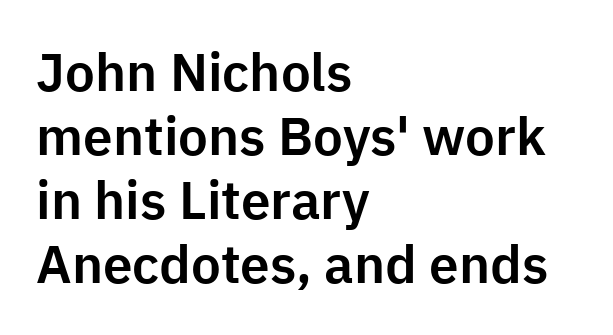
Q: Is the text italic (slanted)? A: No, it is upright.
Q: Is the typeface a serif or a sans-serif typeface? A: Sans-serif.
Q: Is the text underlined? A: No.
Q: How is the paragraph aligned? A: Left-aligned.
Q: Is the spacing between letters normal or unusually wide? A: Normal.
Q: Width (condensed, normal, or wide)? A: Normal.
Q: Stroke contrast? A: Low.
Q: x-height? A: Medium.
Q: Monospaced? A: No.
